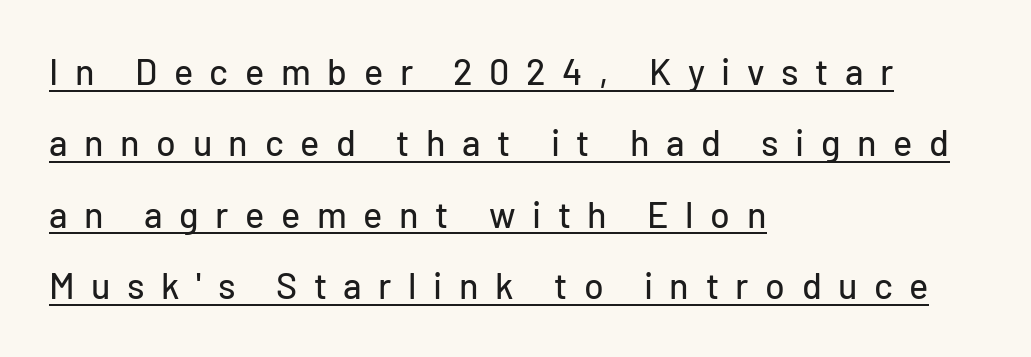
{"serif": "no", "italic": "no", "width": "normal", "stroke_contrast": "low", "x_height": "medium", "monospaced": "no", "underline": "yes", "align": "left", "line_spacing": "loose", "line_spacing_ratio": 1.98, "letter_spacing": "wide", "letter_spacing_em": 0.46, "glyph_px": 36}
